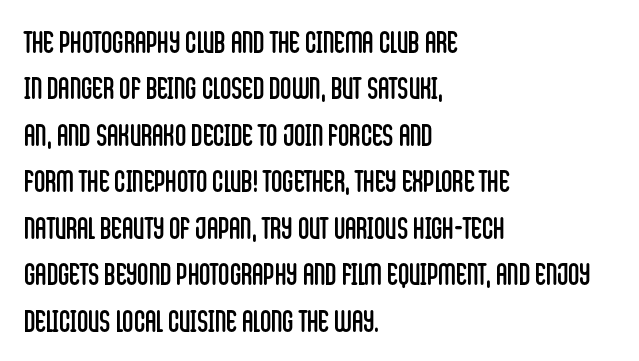
The image shows 31 px regular-weight, condensed sans-serif type, upright; set left-aligned, normal line spacing (1.5x), normal letter spacing, not underlined; low stroke contrast and a large x-height.
